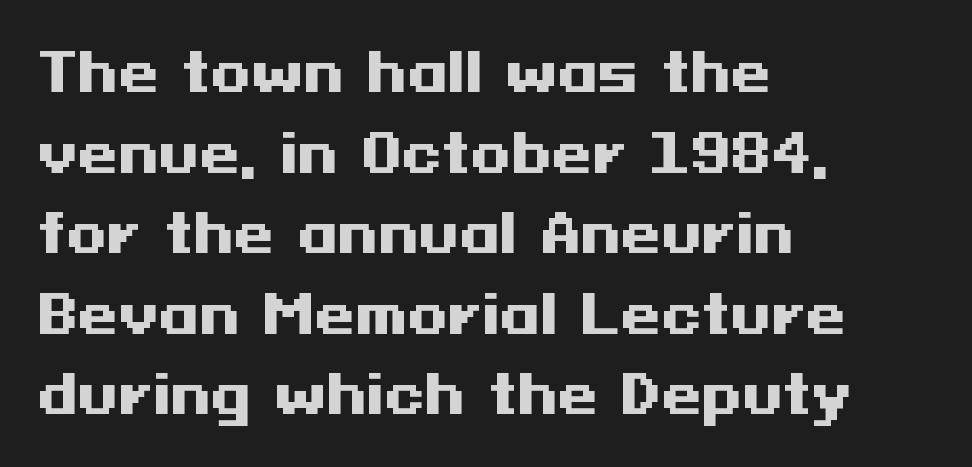
Q: Is the text bold? A: Yes.
Q: Is the text italic (slanted)? A: No, it is upright.
Q: Is the typeface a serif or a sans-serif typeface? A: Sans-serif.
Q: Is the text underlined? A: No.
Q: How is the paragraph aligned? A: Left-aligned.
Q: Is the spacing between letters normal or unusually wide? A: Normal.
Q: Is the spacing between lines tight, normal or loose? A: Normal.
Q: Width (condensed, normal, or wide)? A: Wide.
Q: Stroke contrast? A: Medium.
Q: x-height? A: Medium.
